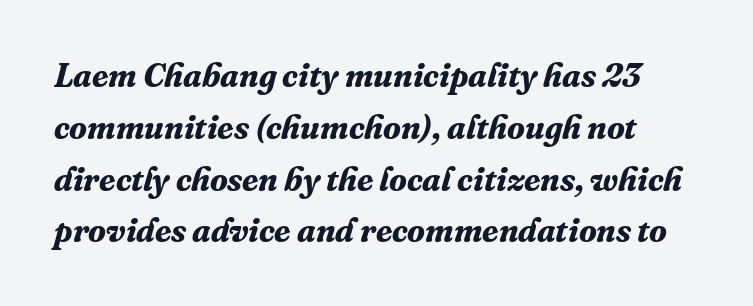
The tracking reads as untouched default to a designer's eye. Chunky letters — that's bold for sure. Is this a fixed-width face? No — the glyphs have proportional, varying widths. Letters rest on an invisible, unmarked baseline. Yep, those are serifs on the letters.
